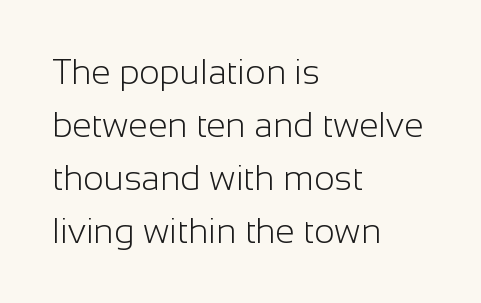
The image shows 35 px light sans-serif type, upright; set left-aligned, normal line spacing (1.51x), normal letter spacing, not underlined; low stroke contrast and a medium x-height.
